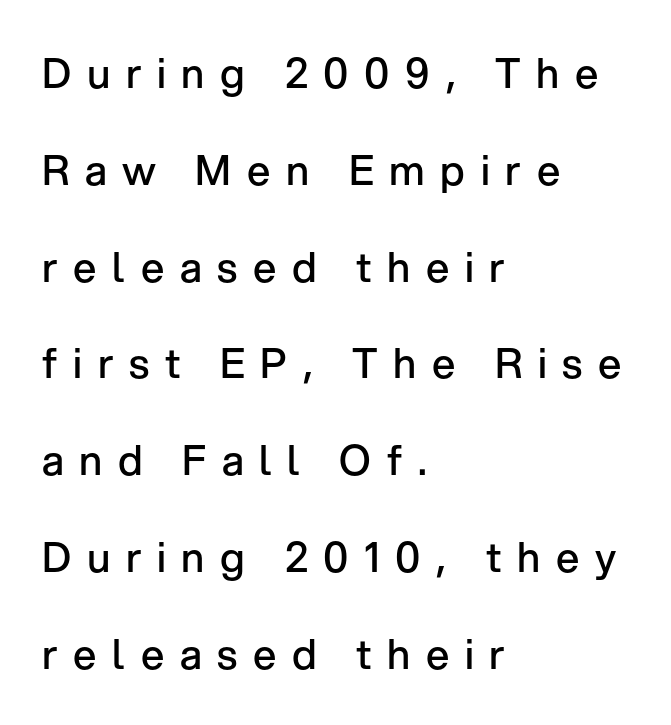
{"serif": "no", "italic": "no", "bold": "semi", "weight": "semibold", "width": "normal", "stroke_contrast": "low", "x_height": "medium", "monospaced": "no", "underline": "no", "align": "left", "line_spacing": "loose", "line_spacing_ratio": 2.36, "letter_spacing": "wide", "letter_spacing_em": 0.38, "glyph_px": 41}
